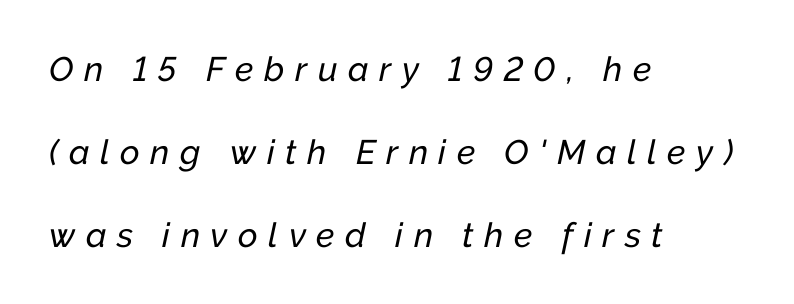
{"italic": "yes", "lean": "right", "slant_degrees": 12, "width": "normal", "stroke_contrast": "low", "x_height": "medium", "monospaced": "no", "underline": "no", "align": "left", "line_spacing": "loose", "line_spacing_ratio": 2.44, "letter_spacing": "wide", "letter_spacing_em": 0.31, "glyph_px": 34}
